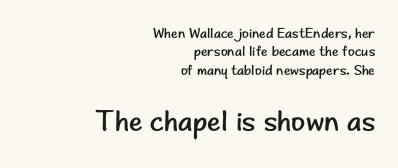
{"serif": "no", "italic": "no", "bold": "no", "weight": "regular", "width": "normal", "stroke_contrast": "low", "x_height": "small", "monospaced": "no", "underline": "no", "align": "right", "line_spacing": "normal", "line_spacing_ratio": 1.31, "letter_spacing": "normal", "letter_spacing_em": 0.0, "larger_block": "second", "size_ratio": 2.07, "glyph_px": 29}
